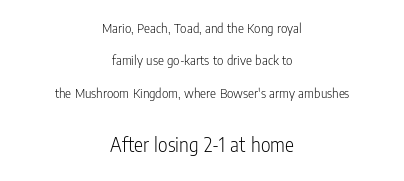
The letterforms sit at book weight or below. In terms of posture, this sample is upright. Nobody drew a line under any word here. Between one letter and the next there's only the usual sliver of space. This sample trades compactness for vertical openness between lines. Caption: multi-line text, centered on the measure.
